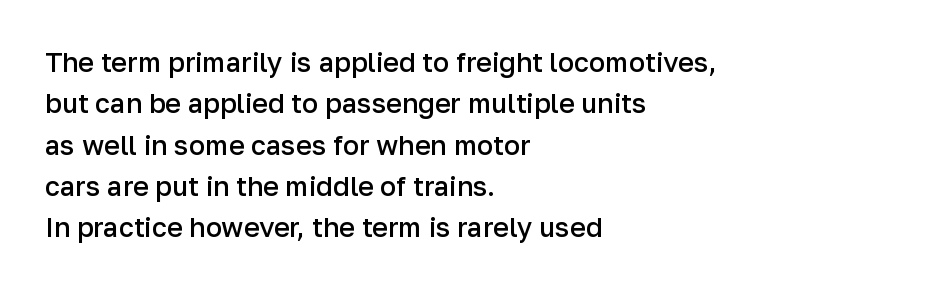
{"italic": "no", "bold": "semi", "underline": "no", "align": "left", "line_spacing": "normal", "line_spacing_ratio": 1.53, "letter_spacing": "normal", "letter_spacing_em": 0.0, "glyph_px": 27}
